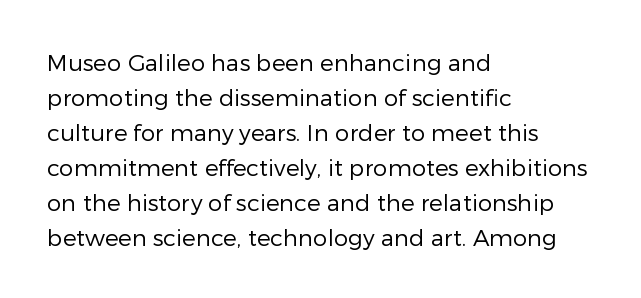
Q: Is the text bold? A: No.
Q: Is the text italic (slanted)? A: No, it is upright.
Q: Is the text underlined? A: No.
Q: How is the paragraph aligned? A: Left-aligned.
Q: Is the spacing between letters normal or unusually wide? A: Normal.
Q: Is the spacing between lines tight, normal or loose? A: Normal.
